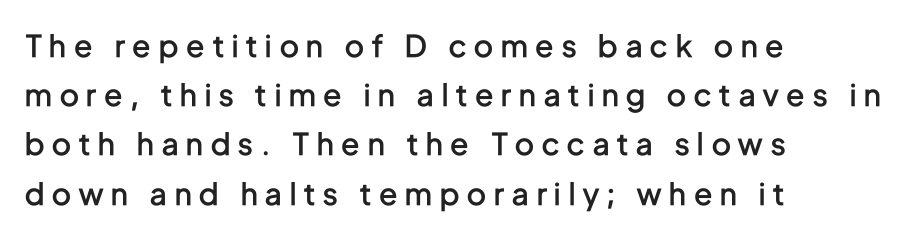
Short and long lines alike share a common starting point at left. These lines are rendered in a variable-pitch font. The rows are spaced the way most documents space them. The text was rendered using a sans face with plain stroke endings. Check the space under the baseline: it is left empty.
